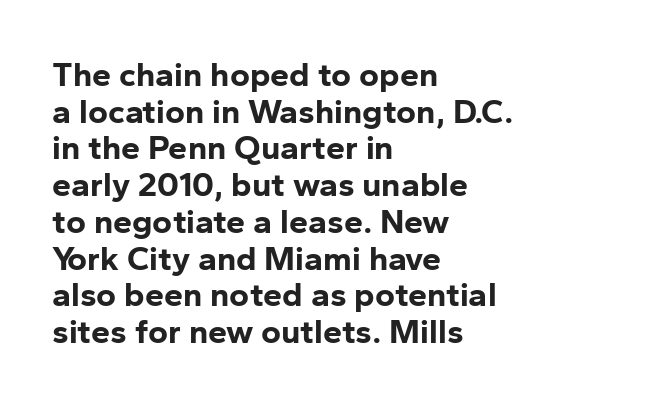
The image shows 34 px bold sans-serif type, upright; set left-aligned, tight line spacing (1.08x), normal letter spacing, not underlined; low stroke contrast and a medium x-height.
